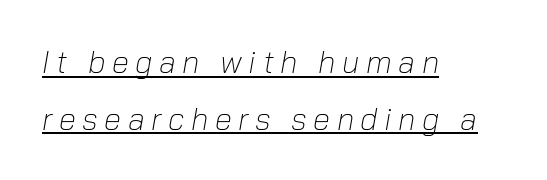
Stems here are at most as thick as an everyday book face. Substantial extra tracking has been applied to these lines. Designer's note — italics engaged. Is the block centered? No — it sits flush against the left margin.
